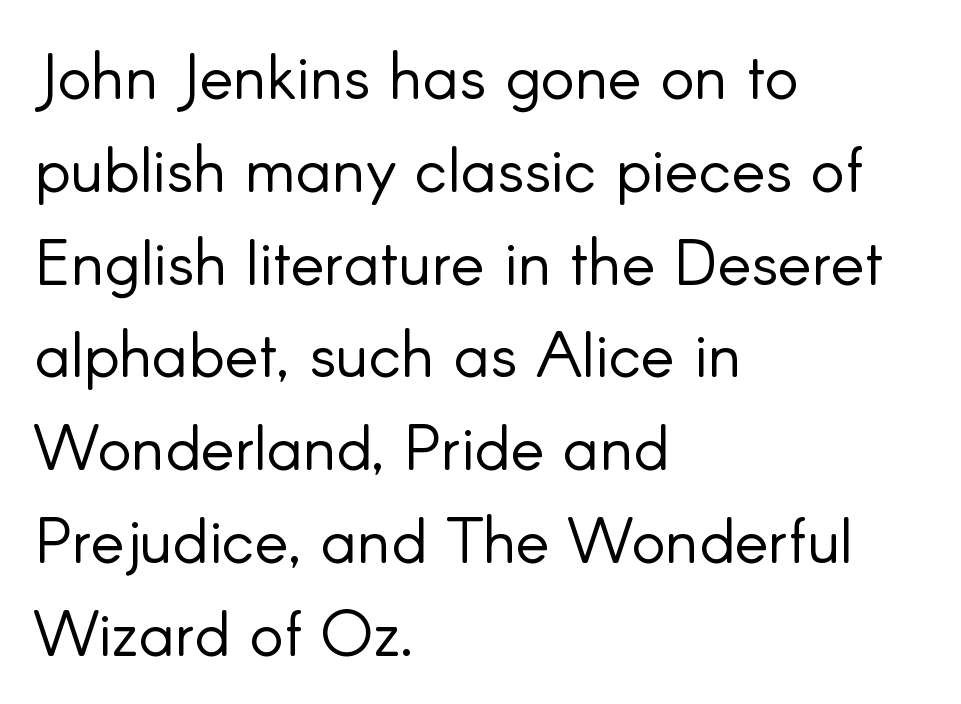
{"serif": "no", "italic": "no", "bold": "no", "weight": "light", "width": "normal", "stroke_contrast": "low", "x_height": "small", "monospaced": "no", "underline": "no", "align": "left", "line_spacing": "normal", "line_spacing_ratio": 1.45, "letter_spacing": "normal", "letter_spacing_em": 0.0, "glyph_px": 64}
